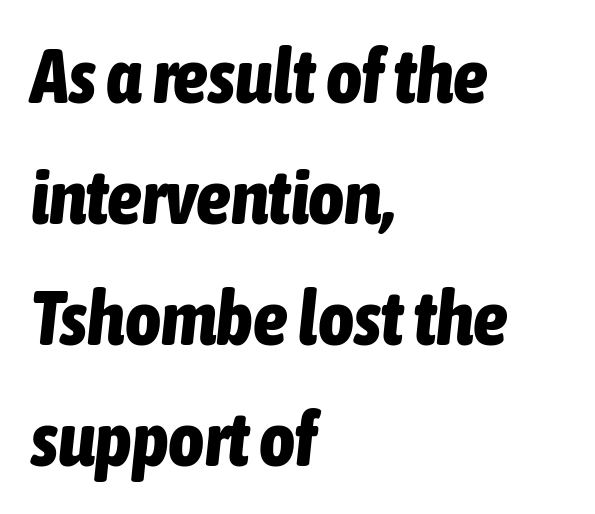
The image shows 77 px bold, condensed type, italic (leaning right); set left-aligned, normal line spacing (1.57x), normal letter spacing, not underlined; low stroke contrast and a medium x-height.
